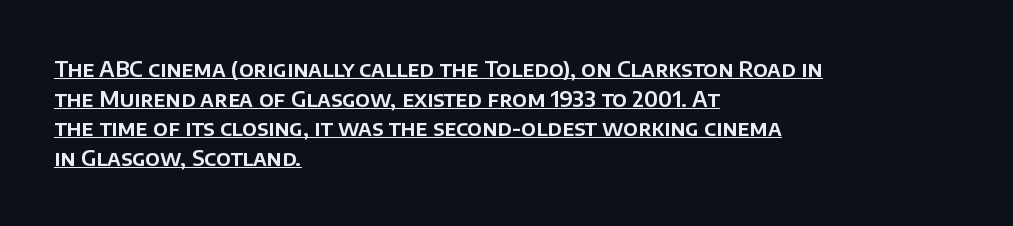
Q: Is the text italic (slanted)? A: No, it is upright.
Q: Is the text underlined? A: Yes.
Q: How is the paragraph aligned? A: Left-aligned.
Q: Is the spacing between letters normal or unusually wide? A: Normal.
Q: Is the spacing between lines tight, normal or loose? A: Normal.
